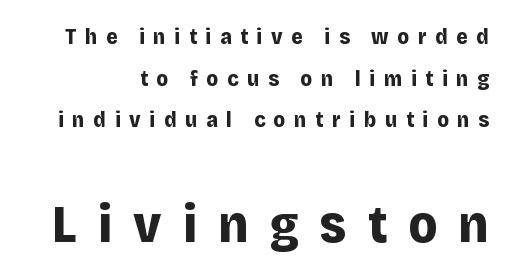
Q: Is the text bold? A: Yes.
Q: Is the text italic (slanted)? A: No, it is upright.
Q: Is the typeface a serif or a sans-serif typeface? A: Sans-serif.
Q: Is the text underlined? A: No.
Q: Is the spacing between letters normal or unusually wide? A: Unusually wide.
Q: Which block of text is set in a larger size, the first (top) or the second (bottom)? A: The second (bottom) one.
Q: Width (condensed, normal, or wide)? A: Normal.
Q: Stroke contrast? A: Low.
Q: x-height? A: Large.
Q: Monospaced? A: No.
